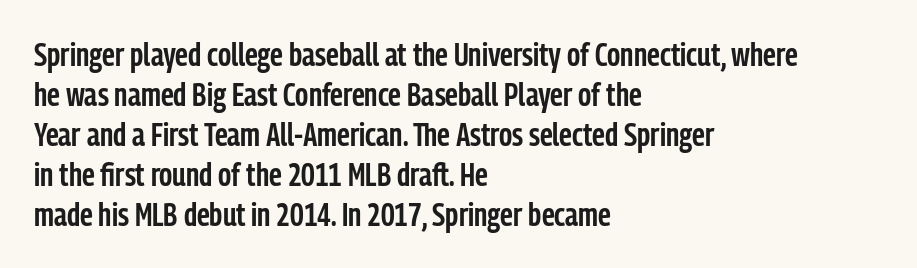
The face used here is a sans, in the tradition of grotesques and geometrics. Words appear dense and cohesive because spacing is normal. These lines are set flush left with a ragged right edge. You could not count columns in this text — the font is proportionally spaced.
